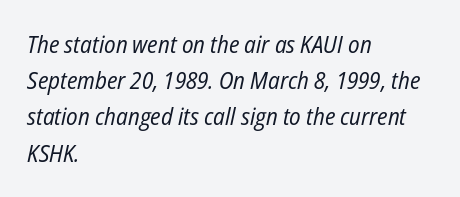
The image shows 24 px text type, italic (leaning right); set left-aligned, normal line spacing (1.51x), normal letter spacing, not underlined.
